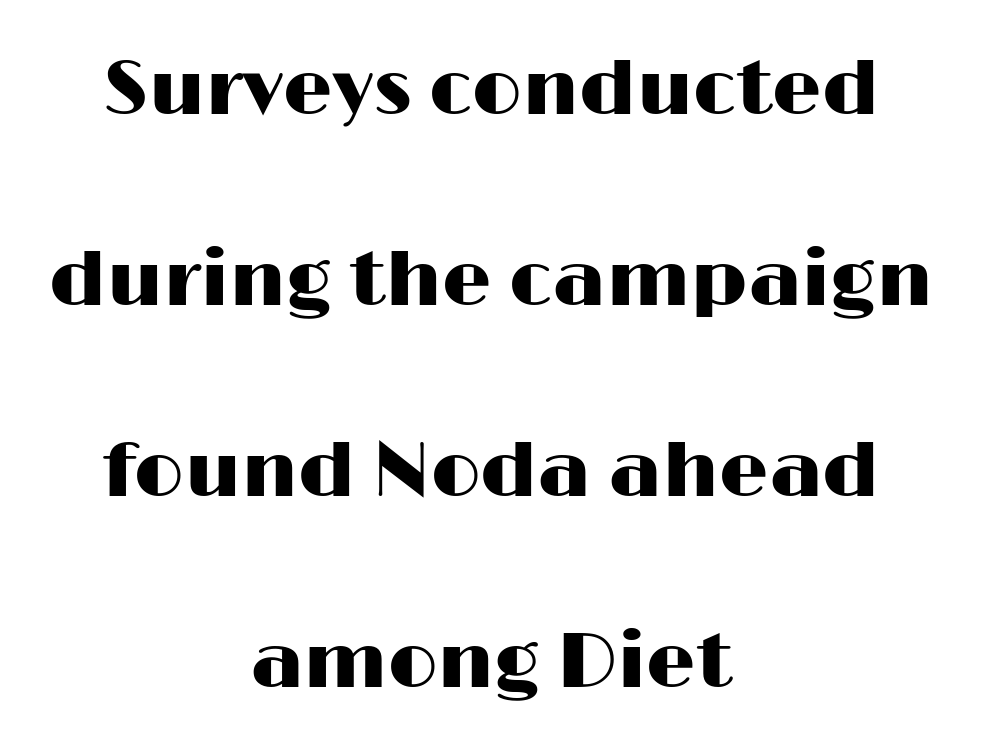
The image shows 78 px wide sans-serif type, upright; set centered, loose line spacing (2.45x), normal letter spacing, not underlined; high stroke contrast and a medium x-height.
